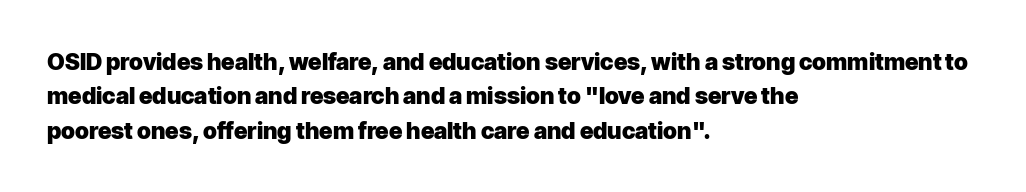
Q: Is the text bold? A: Yes.
Q: Is the text italic (slanted)? A: No, it is upright.
Q: Is the text underlined? A: No.
Q: How is the paragraph aligned? A: Left-aligned.
Q: Is the spacing between letters normal or unusually wide? A: Normal.
Q: Is the spacing between lines tight, normal or loose? A: Normal.
